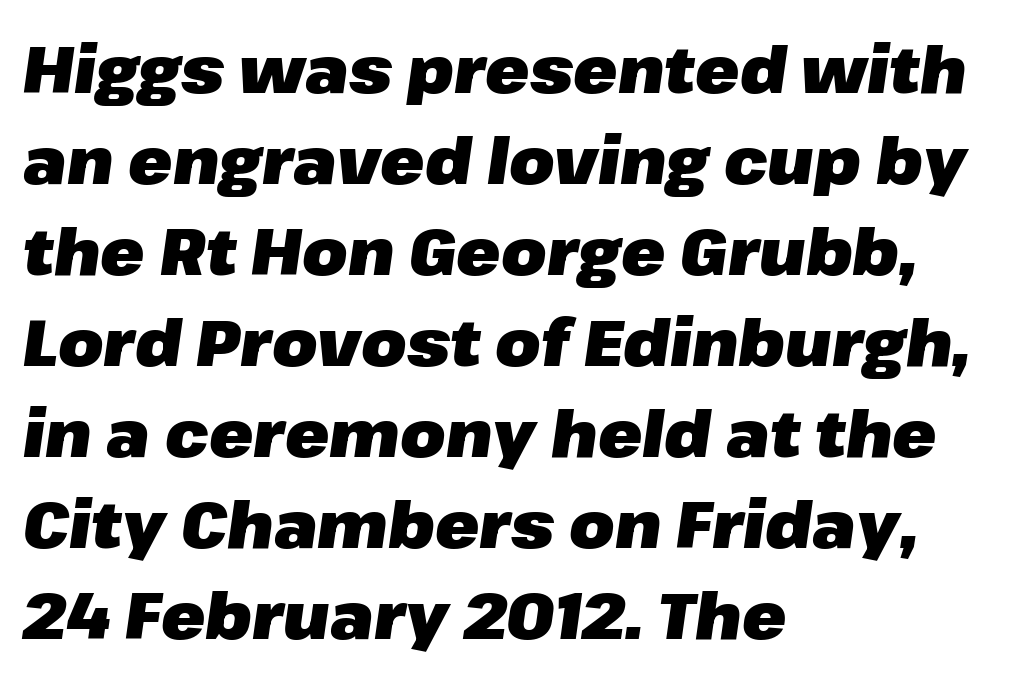
Does extra space separate the letters? No, they use regular spacing. A student would call this left alignment; a typographer would say flush left, rag right. The space between consecutive lines is moderate. A full-strength bold gives these letters their thick strokes. Note the varied advance widths — an 'i' is clearly narrower than an 'm'.
